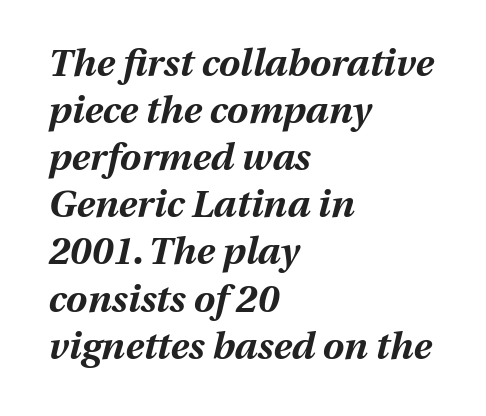
{"italic": "yes", "lean": "right", "slant_degrees": 13, "bold": "yes", "weight": "bold", "width": "normal", "stroke_contrast": "medium", "x_height": "medium", "monospaced": "no", "underline": "no", "align": "left", "line_spacing_ratio": 1.24, "letter_spacing": "normal", "letter_spacing_em": 0.0, "glyph_px": 38}
